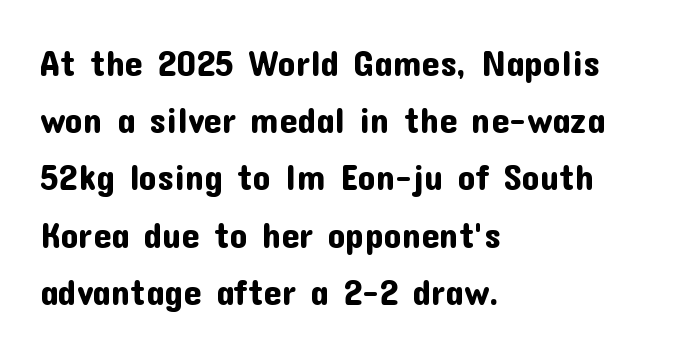
Proportional: the letters do not fall into vertical columns. Is there any slant? The stems are plumb. In terms of letterform style, serifs are entirely absent. Letters rest on an invisible, unmarked baseline. Observe the ordinary spacing: letters are neighbours, not strangers. Caption: multi-line text, flush left, ragged right.
